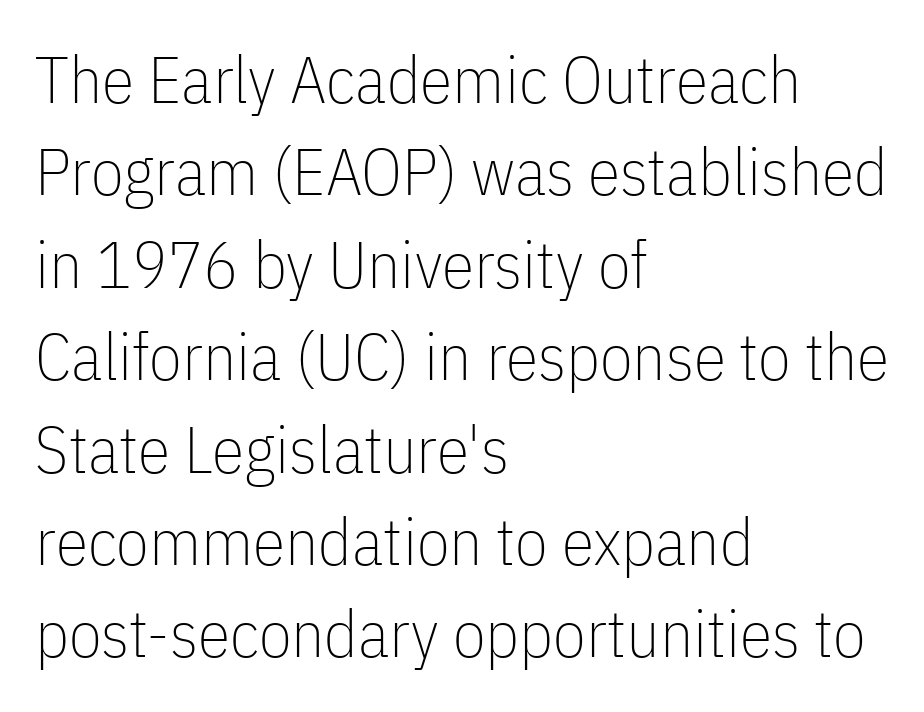
The image shows 66 px thin, condensed sans-serif type, upright; set left-aligned, normal line spacing (1.4x), normal letter spacing, not underlined; low stroke contrast and a medium x-height.
